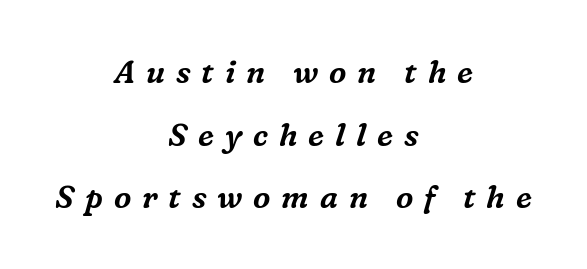
Q: Is the text italic (slanted)? A: Yes, it leans right by about 16 degrees.
Q: Is the typeface a serif or a sans-serif typeface? A: Serif.
Q: Is the text underlined? A: No.
Q: How is the paragraph aligned? A: Centered.
Q: Is the spacing between letters normal or unusually wide? A: Unusually wide.
Q: Is the spacing between lines tight, normal or loose? A: Loose.
Q: Width (condensed, normal, or wide)? A: Normal.
Q: Stroke contrast? A: Medium.
Q: x-height? A: Medium.
Q: Monospaced? A: No.
